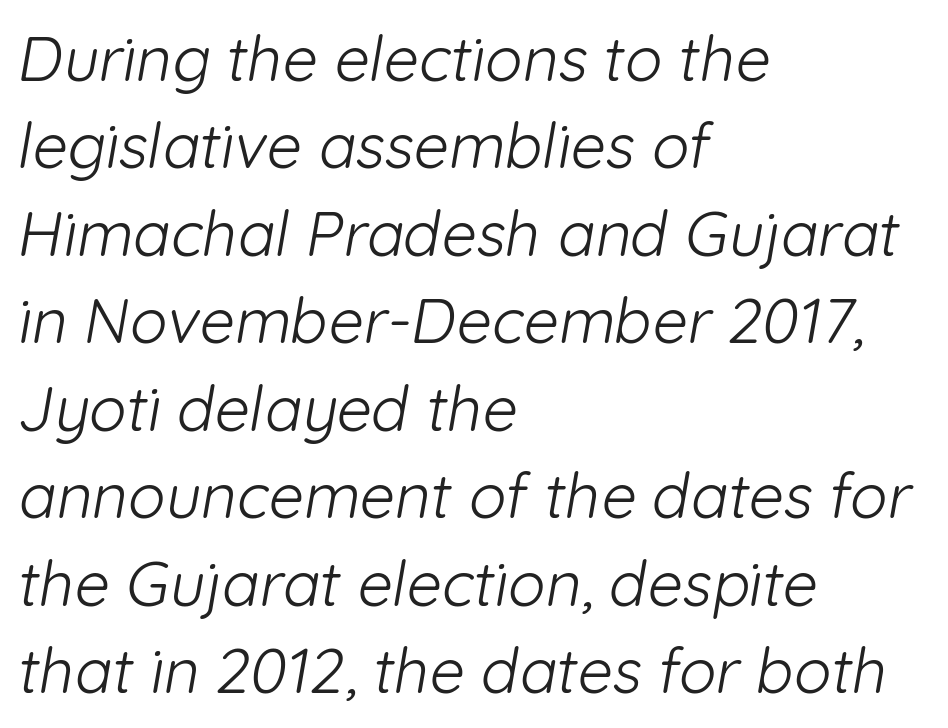
Q: Is the text bold? A: No.
Q: Is the typeface a serif or a sans-serif typeface? A: Sans-serif.
Q: Is the text underlined? A: No.
Q: How is the paragraph aligned? A: Left-aligned.
Q: Is the spacing between letters normal or unusually wide? A: Normal.
Q: Is the spacing between lines tight, normal or loose? A: Normal.
Q: Width (condensed, normal, or wide)? A: Normal.
Q: Stroke contrast? A: Low.
Q: x-height? A: Medium.
Q: Monospaced? A: No.
